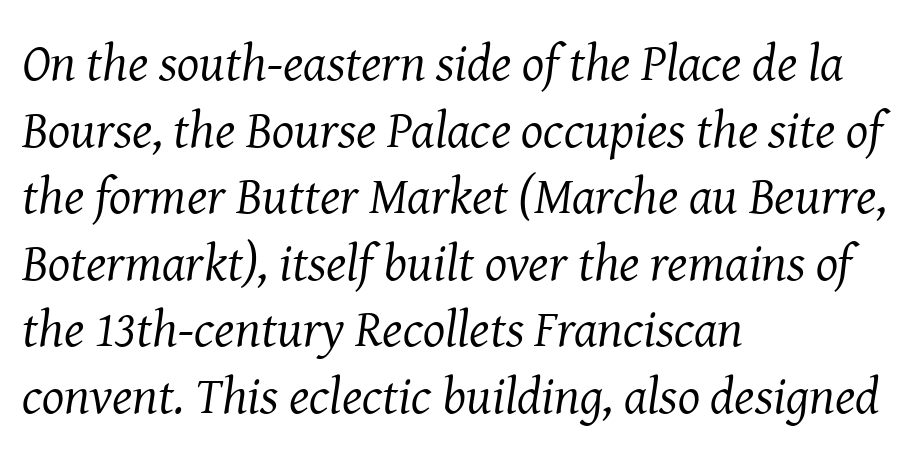
{"serif": "yes", "italic": "yes", "lean": "right", "slant_degrees": 8, "bold": "no", "weight": "regular", "width": "normal", "stroke_contrast": "medium", "x_height": "medium", "monospaced": "no", "underline": "no", "align": "left", "line_spacing": "normal", "line_spacing_ratio": 1.28, "letter_spacing": "normal", "letter_spacing_em": 0.0, "glyph_px": 52}
